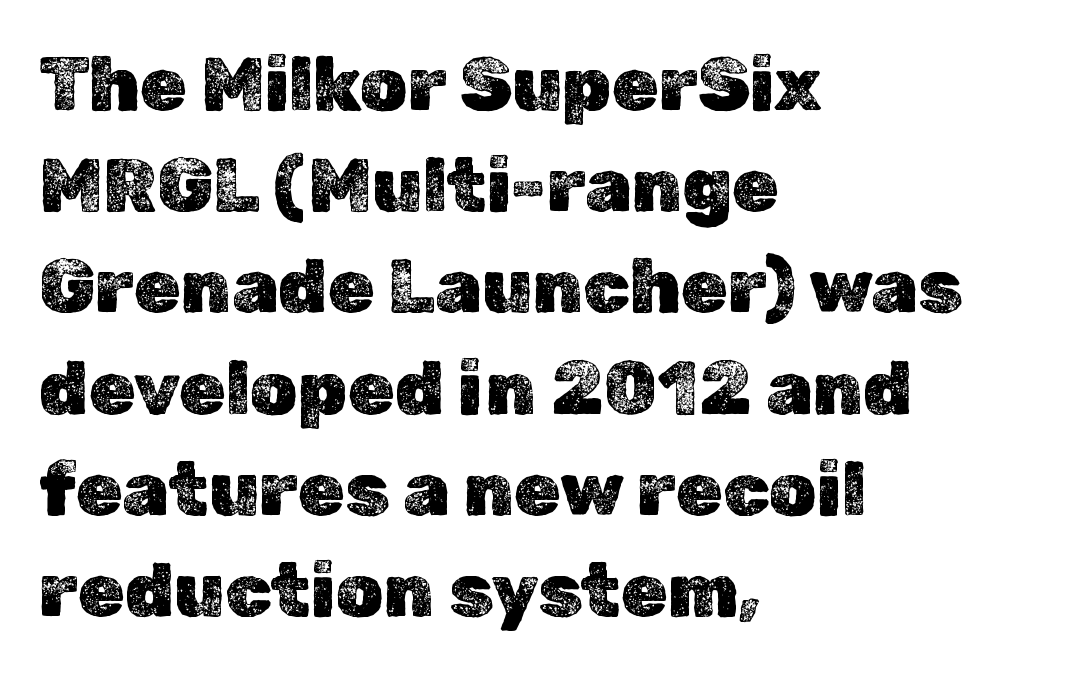
The image shows 75 px text type, upright; set left-aligned, normal line spacing (1.35x), normal letter spacing, not underlined; a medium x-height.
